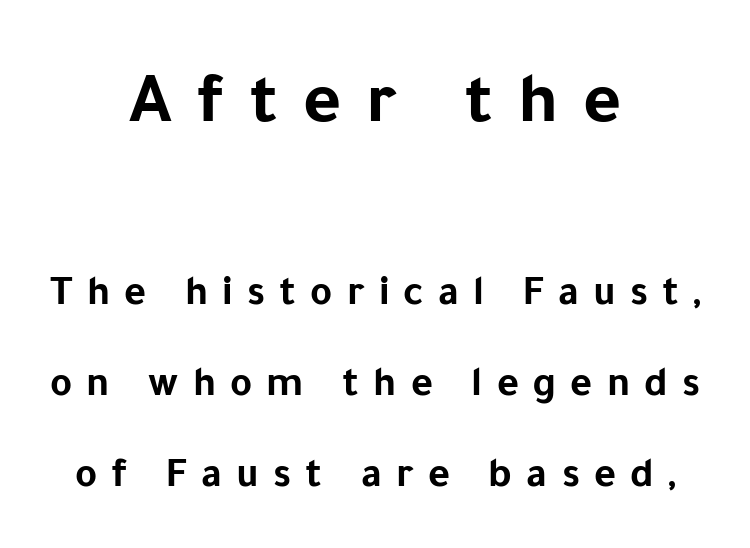
Character size in the leading block exceeds that of the trailing block. Note the varied advance widths — an 'i' is clearly narrower than an 'm'. A typesetter would mark this as roman, not italic. Airy leading. Typographically, this falls in the sans-serif category. Each word looks stretched out because of the extra space between its letters.
